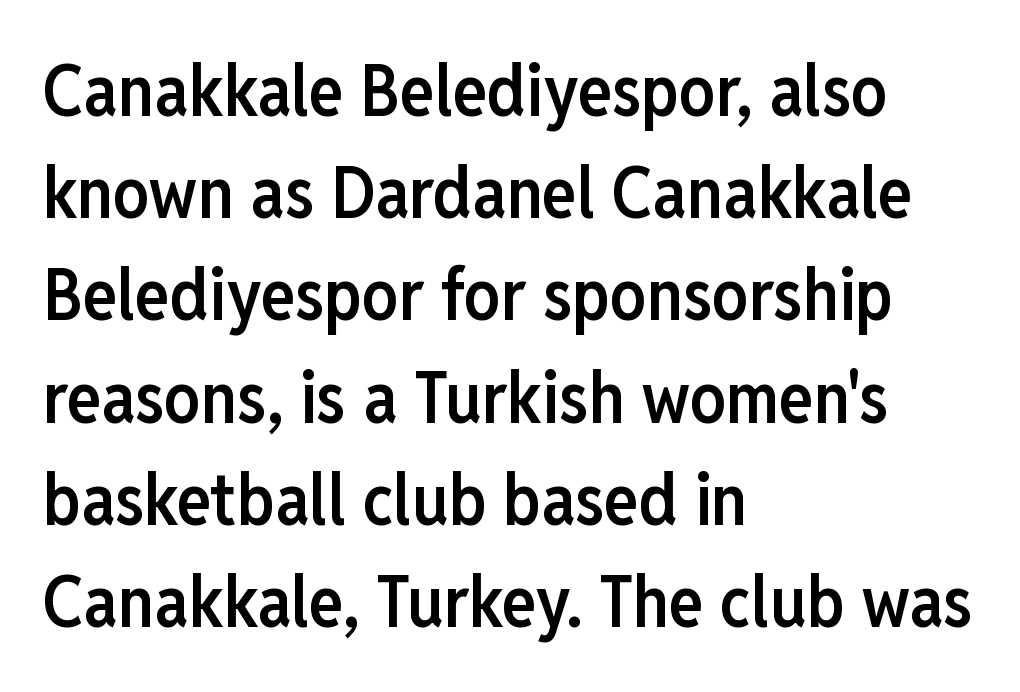
{"serif": "no", "italic": "no", "bold": "semi", "weight": "semibold", "width": "condensed", "stroke_contrast": "low", "x_height": "medium", "monospaced": "no", "underline": "no", "align": "left", "line_spacing": "normal", "line_spacing_ratio": 1.42, "letter_spacing": "normal", "letter_spacing_em": 0.0, "glyph_px": 72}
